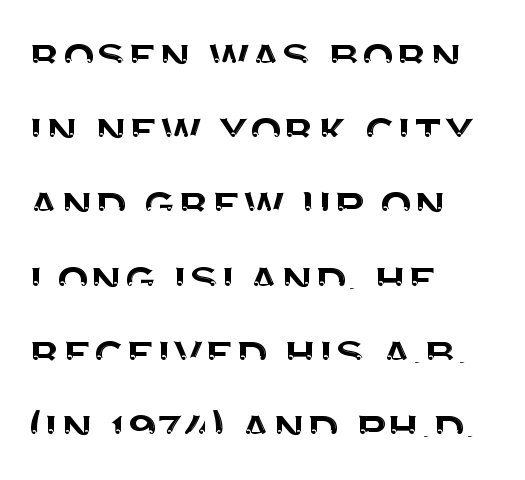
The image shows 53 px sans-serif type, upright; set left-aligned, normal line spacing (1.4x), normal letter spacing, not underlined; medium stroke contrast and a large x-height.
